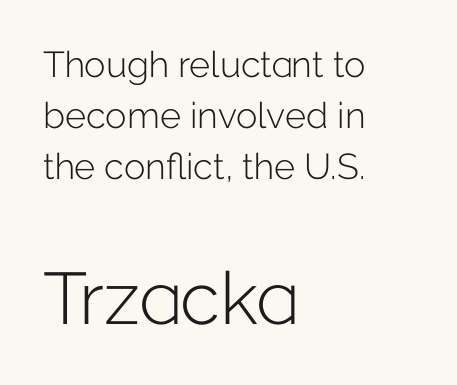
Q: Is the text bold? A: No.
Q: Is the text italic (slanted)? A: No, it is upright.
Q: Is the typeface a serif or a sans-serif typeface? A: Sans-serif.
Q: Is the text underlined? A: No.
Q: How is the paragraph aligned? A: Left-aligned.
Q: Is the spacing between letters normal or unusually wide? A: Normal.
Q: Is the spacing between lines tight, normal or loose? A: Normal.
Q: Which block of text is set in a larger size, the first (top) or the second (bottom)? A: The second (bottom) one.
Q: Width (condensed, normal, or wide)? A: Normal.
Q: Stroke contrast? A: Low.
Q: x-height? A: Medium.
Q: Monospaced? A: No.
